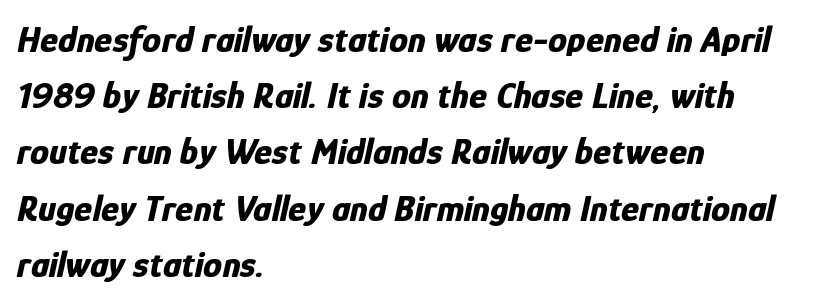
This sample has the flowing, uneven cadence of proportional lettering. The letters are bold, with thick, heavy strokes. Students, note that the glyphs here touch the page at normal intervals. Leftover space on each line is placed entirely after the last word. Glance below the letters and you will spot only blank space. This is oblique type, the kind used for emphasis or titles.
